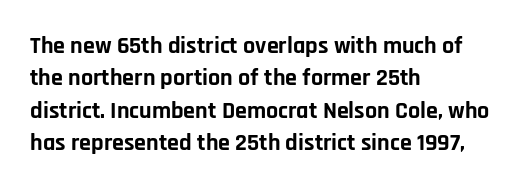
The image shows 24 px bold type, upright; set left-aligned, normal line spacing (1.35x), normal letter spacing, not underlined.
